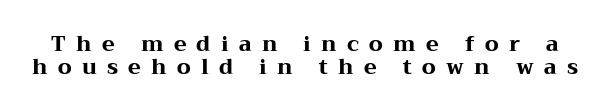
{"italic": "no", "bold": "yes", "underline": "no", "line_spacing": "tight", "line_spacing_ratio": 1.08, "letter_spacing": "wide", "letter_spacing_em": 0.49, "glyph_px": 21}
